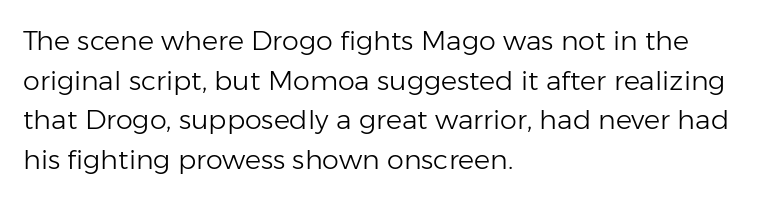
Q: Is the text bold? A: No.
Q: Is the text italic (slanted)? A: No, it is upright.
Q: Is the text underlined? A: No.
Q: How is the paragraph aligned? A: Left-aligned.
Q: Is the spacing between letters normal or unusually wide? A: Normal.
Q: Is the spacing between lines tight, normal or loose? A: Normal.
